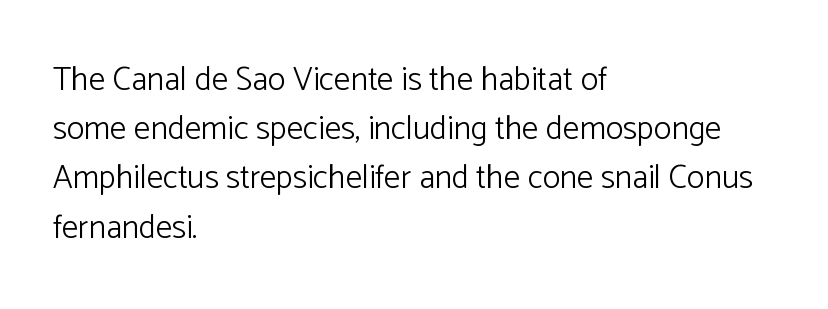
One glance says typical: line gaps are just what's usual. Is this a heavy cut? Hardly; it is regular or lighter. The rendering shows plain stroke endings on the letterforms — a sans-serif design. Does the lettering tilt? It doesn't — this is upright. Letter spacing: default. The space directly below the letters is spotless.
